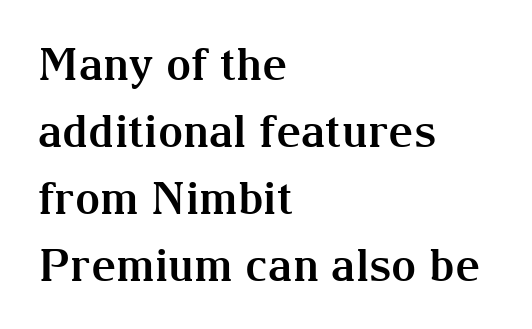
Q: Is the text bold? A: Yes.
Q: Is the text italic (slanted)? A: No, it is upright.
Q: Is the typeface a serif or a sans-serif typeface? A: Serif.
Q: Is the text underlined? A: No.
Q: How is the paragraph aligned? A: Left-aligned.
Q: Is the spacing between letters normal or unusually wide? A: Normal.
Q: Is the spacing between lines tight, normal or loose? A: Normal.
Q: Width (condensed, normal, or wide)? A: Normal.
Q: Stroke contrast? A: Medium.
Q: x-height? A: Medium.
Q: Monospaced? A: No.
